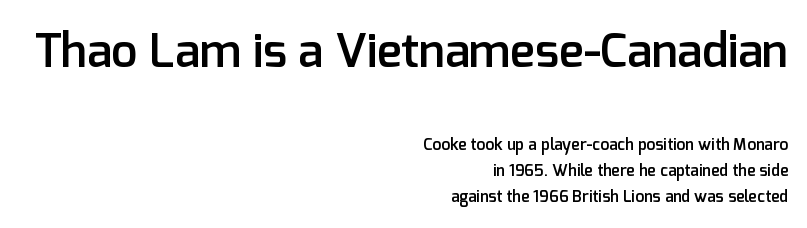
These lines carry some extra weight — a demibold, not a full bold. Character widths vary here, with narrow letters taking less room than wide ones. In terms of posture, this sample is upright. Examine the stroke ends and you'll find no serifs.
